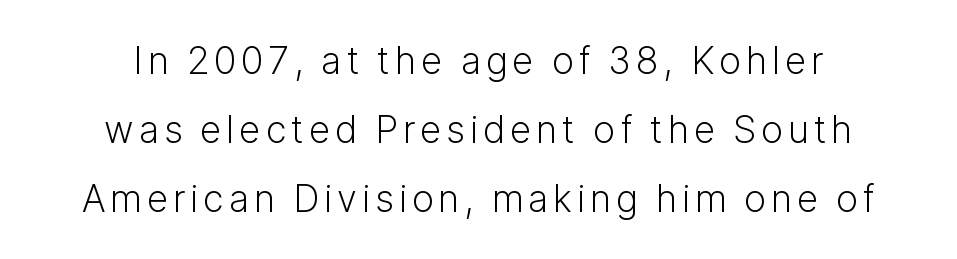
Q: Is the text bold? A: No.
Q: Is the text italic (slanted)? A: No, it is upright.
Q: Is the typeface a serif or a sans-serif typeface? A: Sans-serif.
Q: Is the text underlined? A: No.
Q: Width (condensed, normal, or wide)? A: Normal.
Q: Stroke contrast? A: Low.
Q: x-height? A: Medium.
Q: Monospaced? A: No.
